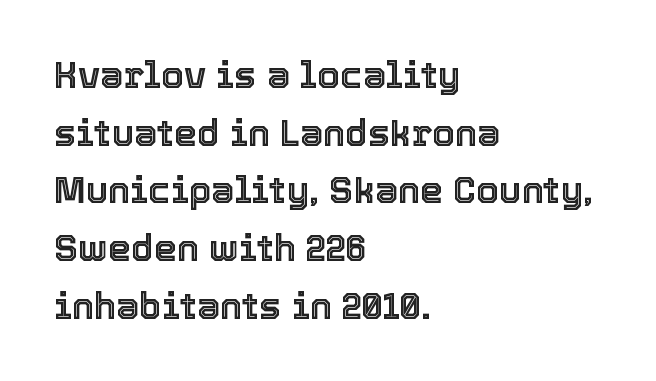
{"italic": "no", "width": "normal", "x_height": "medium", "monospaced": "no", "underline": "no", "align": "left", "line_spacing": "normal", "line_spacing_ratio": 1.56, "letter_spacing": "normal", "letter_spacing_em": 0.0, "glyph_px": 37}
